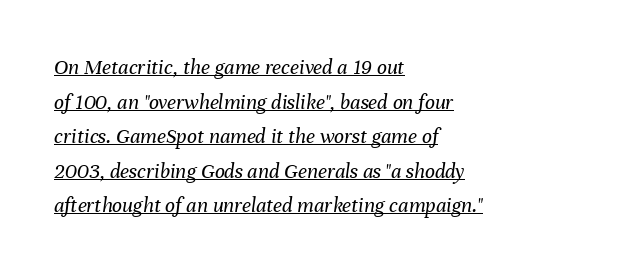
Q: Is the text bold? A: No.
Q: Is the text italic (slanted)? A: Yes, it leans right by about 8 degrees.
Q: Is the text underlined? A: Yes.
Q: How is the paragraph aligned? A: Left-aligned.
Q: Is the spacing between letters normal or unusually wide? A: Normal.
Q: Is the spacing between lines tight, normal or loose? A: Normal.
